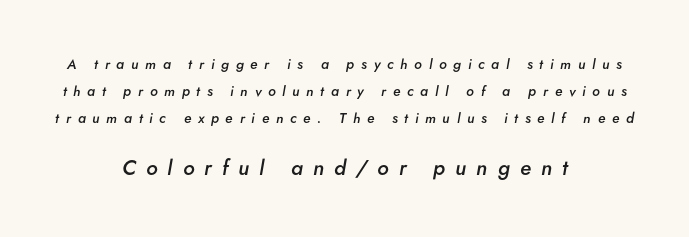
The image shows 21 px text type, italic (leaning right); set centered, loose line spacing (1.93x), unusually wide letter spacing (+0.48 em), not underlined; the second (bottom) block is 1.5x larger.
